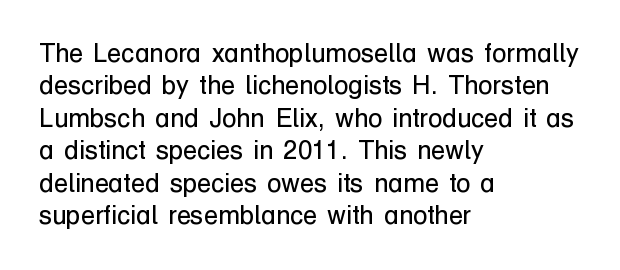
Line spacing here is normal. Nobody touched the tracking dial on this one. Quick note: underline off. Designer's note — italics off, roman on. The lines are quadded left.
